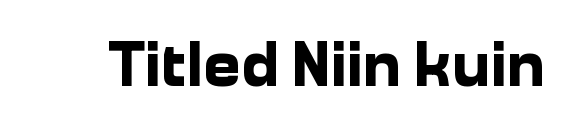
The image shows 64 px bold sans-serif type, upright; set normal letter spacing, not underlined; low stroke contrast and a medium x-height.
